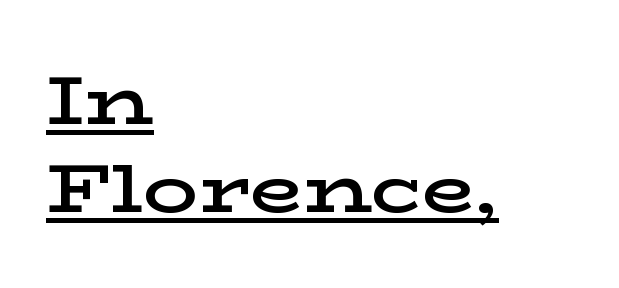
Examine the stroke ends and you'll spot serifs. Is this a fixed-width face? No — the glyphs have proportional, varying widths. Does the weight exceed regular? Yes, but only to semibold. Does the copy run flush right? No — it runs flush left. The designer left line spacing at the default. Tall strokes in this sample are plumb rather than angled.
